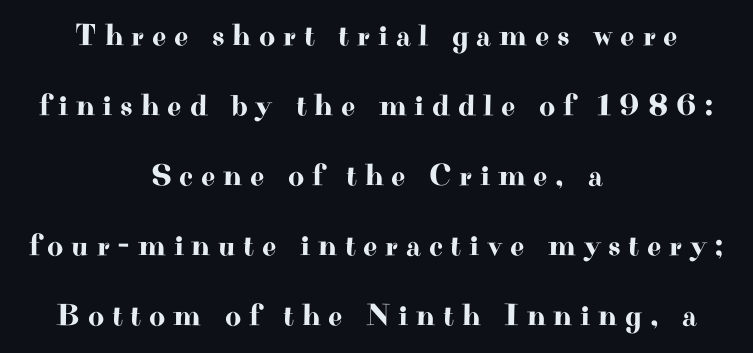
These lines are centered, leaving both edges ragged. These lines stand farther apart than default settings would place them. To sum up the face: it has serifs. The passage shown has open, widely tracked lettering throughout. Type without underlining.
